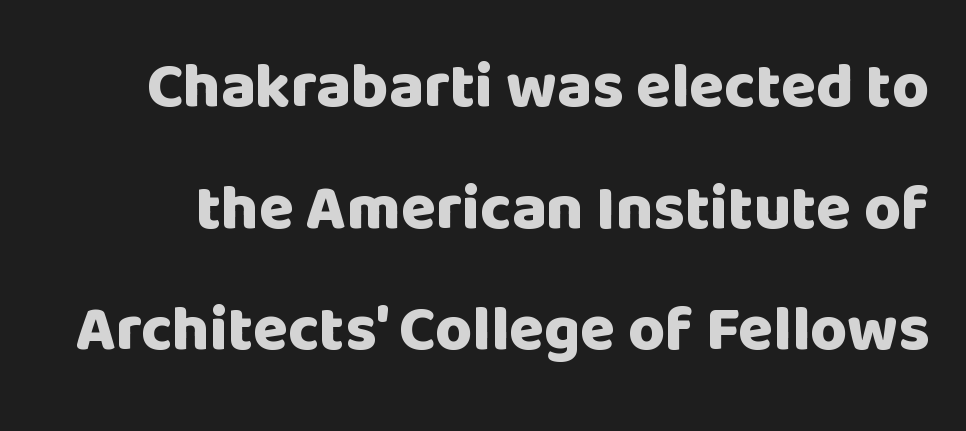
Q: Is the text bold? A: Yes.
Q: Is the text italic (slanted)? A: No, it is upright.
Q: Is the typeface a serif or a sans-serif typeface? A: Sans-serif.
Q: Is the text underlined? A: No.
Q: Is the spacing between letters normal or unusually wide? A: Normal.
Q: Is the spacing between lines tight, normal or loose? A: Loose.
Q: Width (condensed, normal, or wide)? A: Normal.
Q: Stroke contrast? A: Low.
Q: x-height? A: Large.
Q: Monospaced? A: No.
